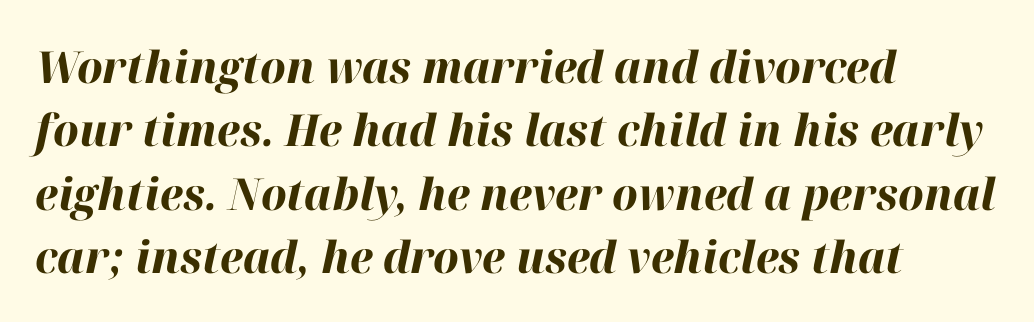
Looks like regular typesetting: each glyph gets only the width it needs. This is oblique type, the kind used for emphasis or titles. If you drew a ruler down the left edge, every line would touch it. Vertically, the passage feels balanced, rows spaced as you'd expect.
